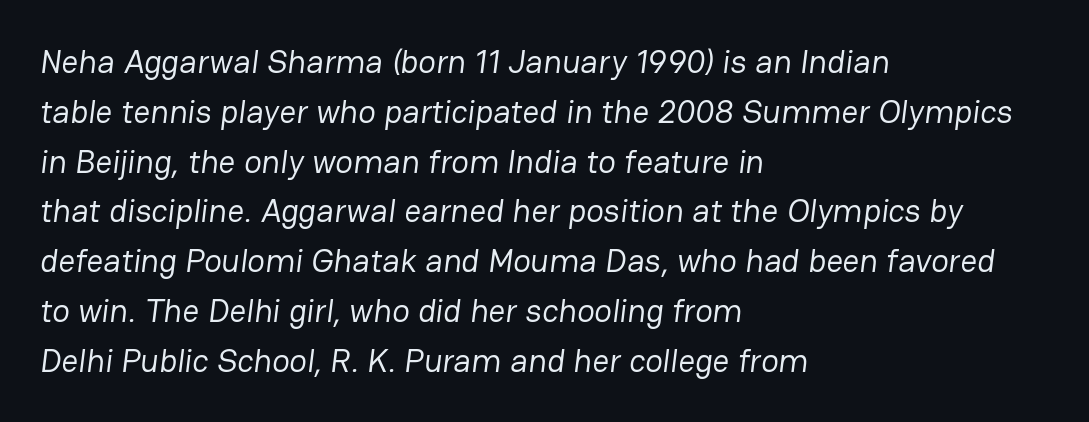
{"serif": "no", "bold": "no", "weight": "regular", "width": "normal", "stroke_contrast": "low", "x_height": "medium", "monospaced": "no", "underline": "no", "align": "left", "line_spacing": "normal", "line_spacing_ratio": 1.51, "letter_spacing": "normal", "letter_spacing_em": 0.0, "glyph_px": 33}
